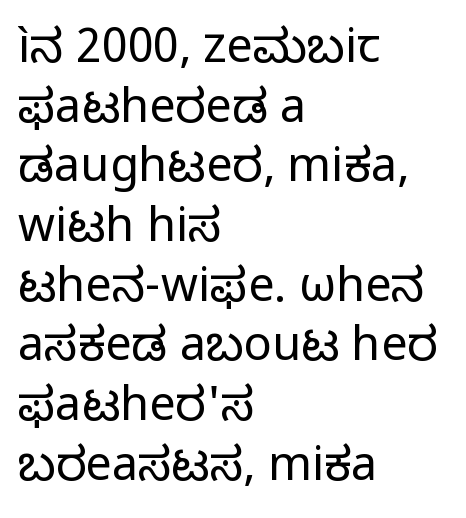
Horizontally, the lines are justified to the leading edge only. Looks like regular typesetting: each glyph gets only the width it needs. The font sits on the lighter half of the weight spectrum, regular included. If you drew a line through each stem, it would be perfectly vertical.
